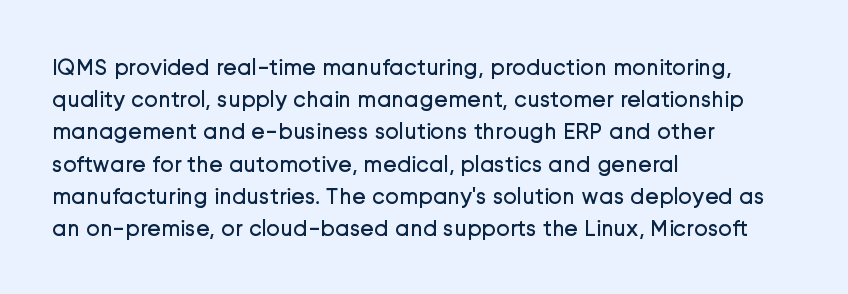
Q: Is the text bold? A: No.
Q: Is the text italic (slanted)? A: No, it is upright.
Q: Is the text underlined? A: No.
Q: How is the paragraph aligned? A: Left-aligned.
Q: Is the spacing between letters normal or unusually wide? A: Normal.
Q: Is the spacing between lines tight, normal or loose? A: Normal.
